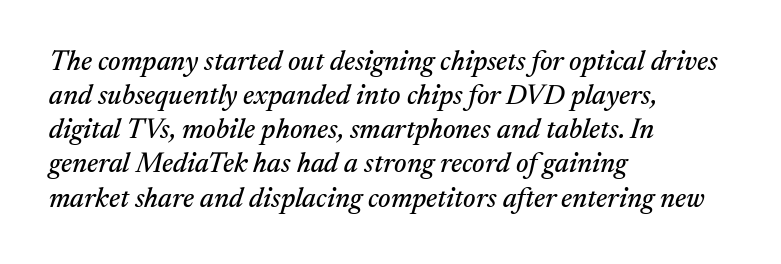
{"serif": "yes", "italic": "yes", "lean": "right", "slant_degrees": 17, "width": "normal", "stroke_contrast": "medium", "x_height": "medium", "monospaced": "no", "underline": "no", "align": "left", "line_spacing_ratio": 1.22, "letter_spacing": "normal", "letter_spacing_em": 0.0, "glyph_px": 28}
